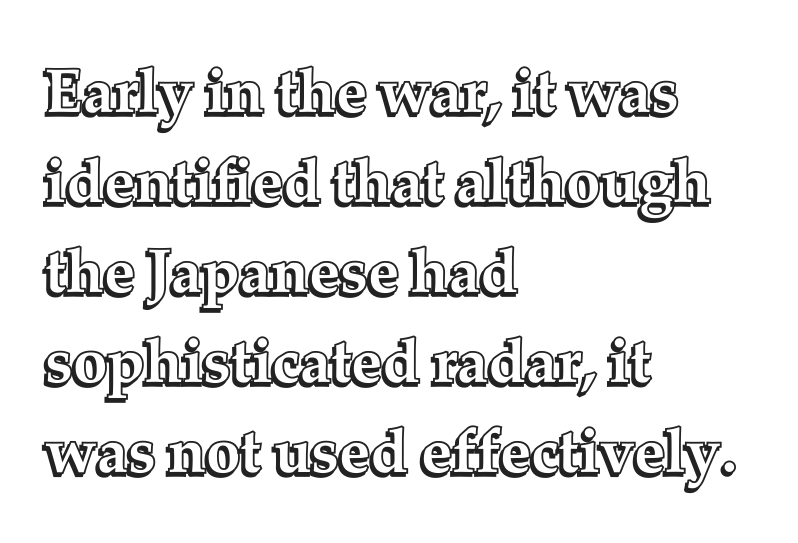
Q: Is the text italic (slanted)? A: No, it is upright.
Q: Is the text underlined? A: No.
Q: How is the paragraph aligned? A: Left-aligned.
Q: Is the spacing between letters normal or unusually wide? A: Normal.
Q: Is the spacing between lines tight, normal or loose? A: Normal.
Q: Width (condensed, normal, or wide)? A: Normal.
Q: x-height? A: Medium.
Q: Monospaced? A: No.
